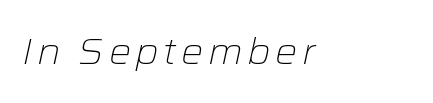
The image shows 37 px light type, italic (leaning right); set not underlined; low stroke contrast and a medium x-height.
